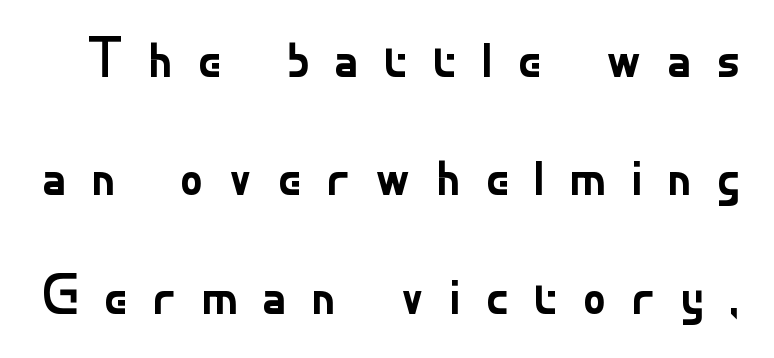
{"serif": "no", "italic": "no", "bold": "no", "weight": "regular", "width": "normal", "stroke_contrast": "low", "x_height": "small", "monospaced": "no", "underline": "no", "line_spacing": "loose", "line_spacing_ratio": 2.04, "letter_spacing": "wide", "letter_spacing_em": 0.42, "glyph_px": 58}
